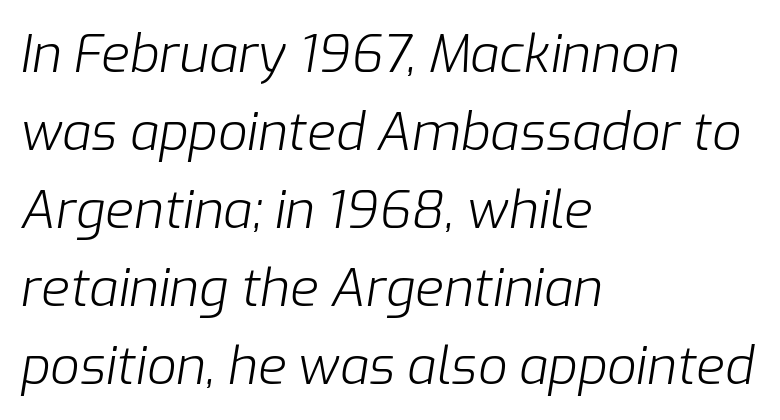
The image shows 52 px light type, italic (leaning right); set left-aligned, normal line spacing (1.5x), normal letter spacing, not underlined; low stroke contrast and a medium x-height.
